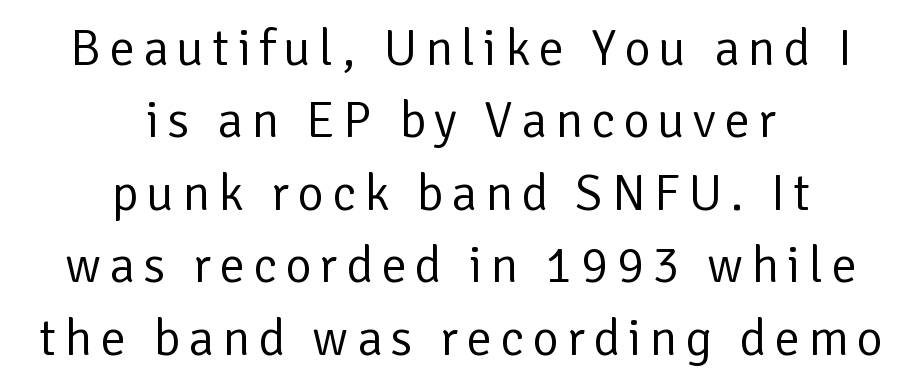
Typographically, this falls in the sans-serif category. The type sits square on the baseline with zero lean. Varying glyph widths throughout — classic text-font behaviour. Underline: absent. Compared with a flush-left layout, this one balances lines on the center instead.
